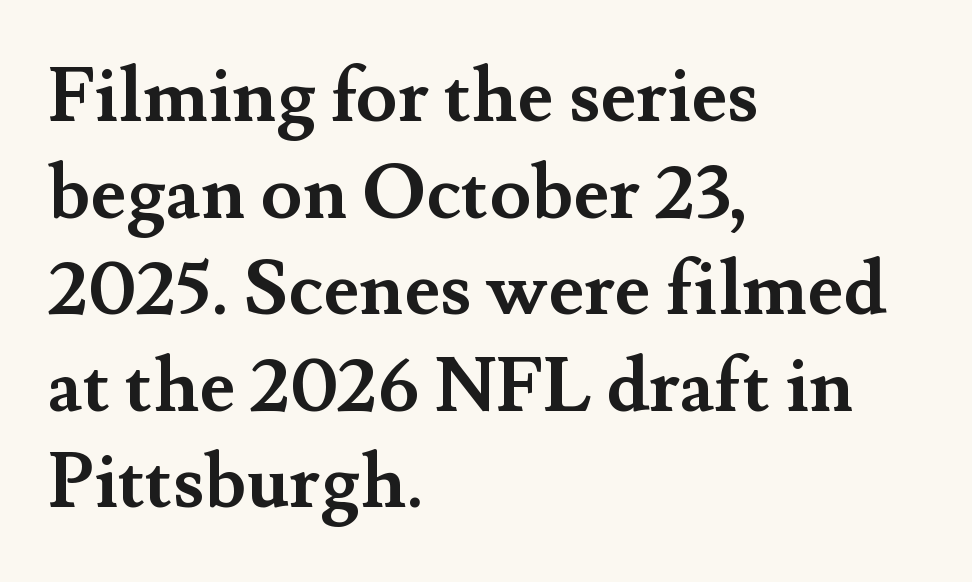
The lettering stays uniformly vertical, giving the passage a roman look. The passage shown is typed in a proportional face where columns would drift. Its strokes are broad and dark, the hallmark of bold type. Does the copy run flush right? No — it runs flush left.
